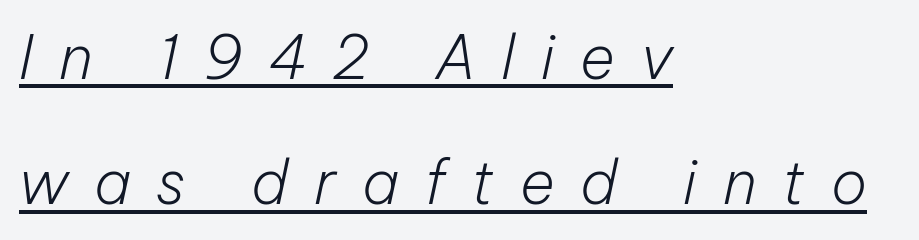
The image shows 60 px light type, italic (leaning right); set left-aligned, loose line spacing (2.09x), unusually wide letter spacing (+0.43 em), underlined; low stroke contrast and a medium x-height.
